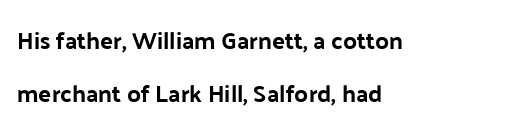
{"italic": "no", "underline": "no", "align": "left", "line_spacing": "loose", "line_spacing_ratio": 2.22, "letter_spacing": "normal", "letter_spacing_em": 0.0, "glyph_px": 24}
